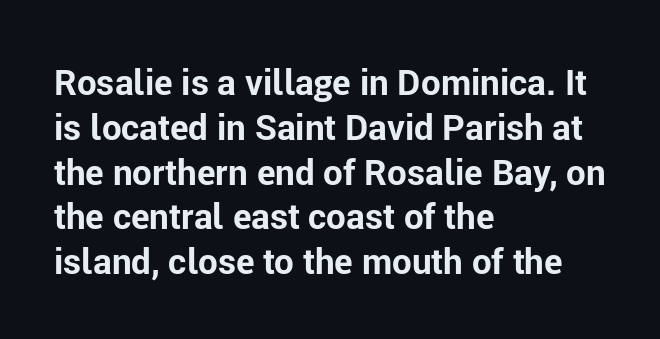
Caption: standard tracking, unaltered. Leading matches the norm, producing a regular column. Examine the stroke ends and you'll find no serifs. Notice how the passage keeps a crisp vertical edge on the left only. The glyphs are unaccompanied by any horizontal stroke below them. Notice how the stems are strictly vertical — no italics here.
